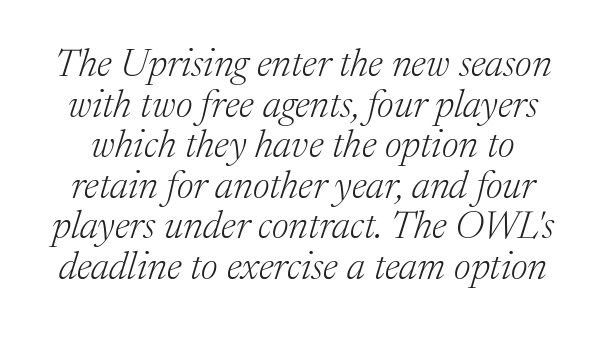
What's the leading like? Squeezed, with rows nearly overlapping. A quiet, ordinary-to-light weight characterises the typeface. In terms of letterspacing, this is plain default setting. The lettering tilts uniformly, giving the passage an italic look.
